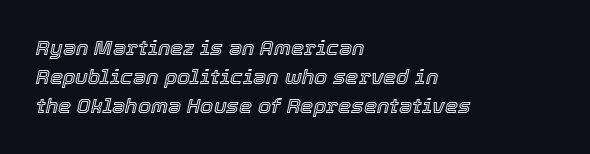
The image shows 21 px text type, italic (leaning right); set left-aligned, normal line spacing (1.37x), normal letter spacing, not underlined.
